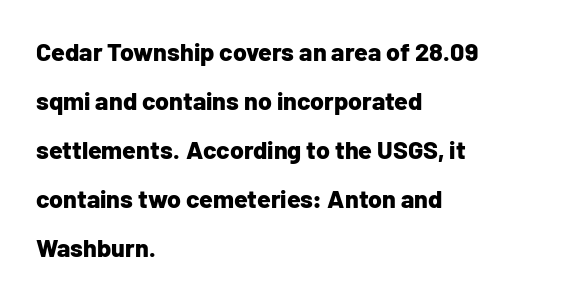
The rendering uses a bold face; every stroke is thick and dark. Style check: upright. Is there much room between lines? Yes — plenty of vertical air separates them. Caption: standard tracking, unaltered. Where is the straight margin? On the left.
